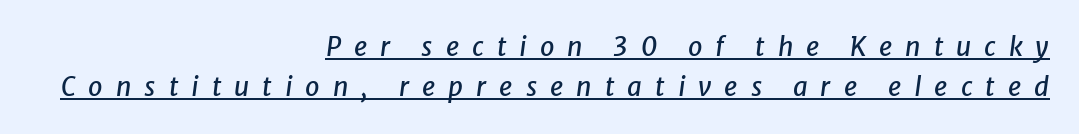
Q: Is the text italic (slanted)? A: Yes, it leans right by about 8 degrees.
Q: Is the text underlined? A: Yes.
Q: How is the paragraph aligned? A: Right-aligned.
Q: Is the spacing between letters normal or unusually wide? A: Unusually wide.
Q: Is the spacing between lines tight, normal or loose? A: Normal.
